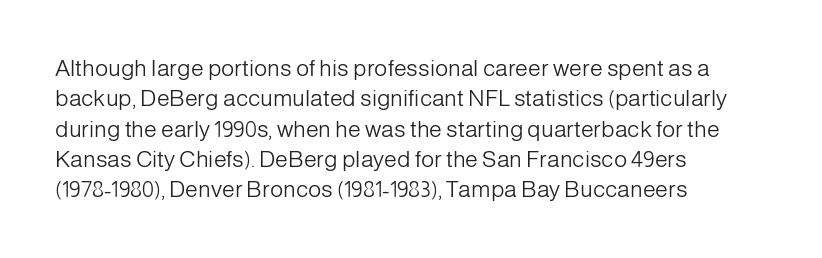
{"italic": "no", "bold": "no", "underline": "no", "align": "left", "line_spacing": "normal", "line_spacing_ratio": 1.32, "letter_spacing": "normal", "letter_spacing_em": 0.0, "glyph_px": 23}
